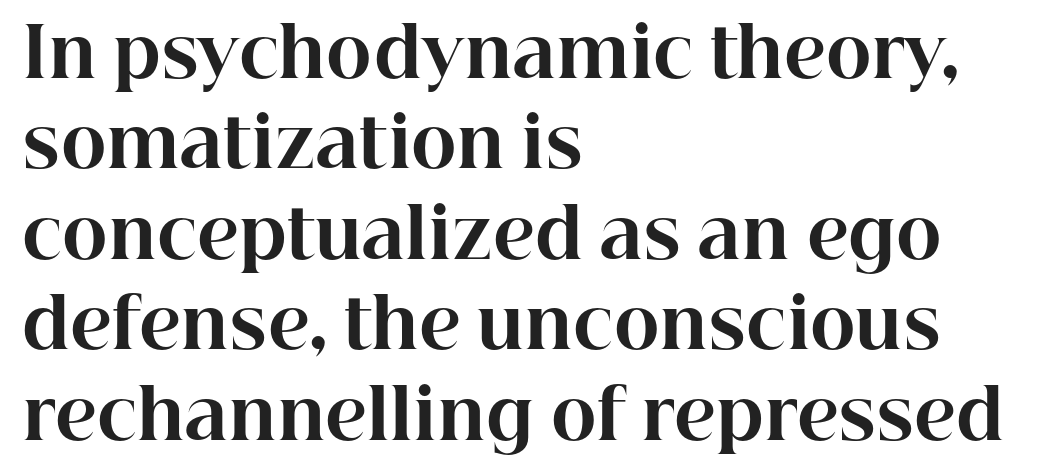
The type is set solid horizontally, with unmodified tracking. The type sits square on the baseline with zero lean. Every row of glyphs begins at an identical x-position on the left. Spacing verdict: proportional, widths tailored to each character.
